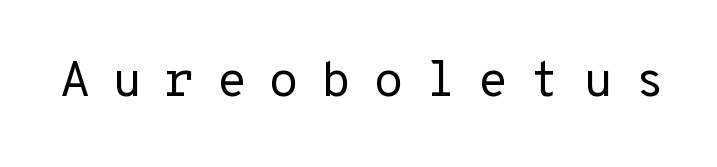
The image shows 49 px regular-weight sans-serif type, upright, monospaced; set unusually wide letter spacing (+0.45 em), not underlined; low stroke contrast and a medium x-height.
